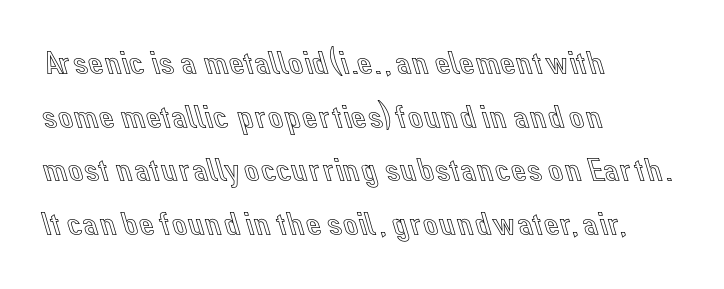
The image shows 34 px text type; set left-aligned, normal line spacing (1.58x), normal letter spacing, not underlined; a medium x-height.
